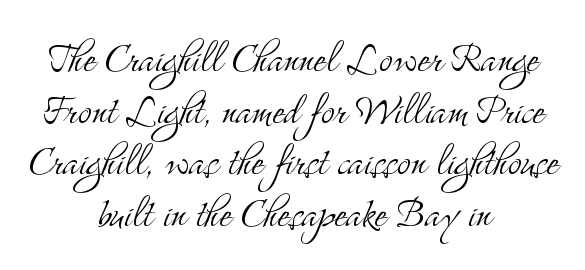
Q: Is the text bold? A: No.
Q: Is the text italic (slanted)? A: Yes.
Q: Is the typeface a serif or a sans-serif typeface? A: Serif.
Q: Is the text underlined? A: No.
Q: How is the paragraph aligned? A: Centered.
Q: Is the spacing between letters normal or unusually wide? A: Normal.
Q: Is the spacing between lines tight, normal or loose? A: Tight.
Q: Width (condensed, normal, or wide)? A: Condensed.
Q: Stroke contrast? A: Medium.
Q: x-height? A: Small.
Q: Monospaced? A: No.
